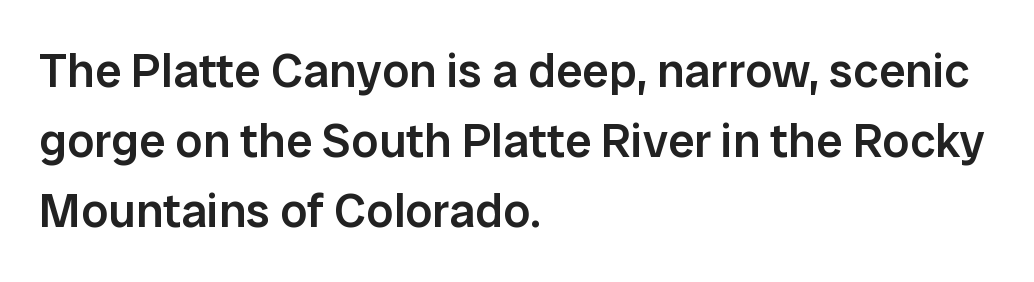
The image shows 48 px semibold sans-serif type, upright; set left-aligned, normal line spacing (1.46x), normal letter spacing, not underlined; low stroke contrast and a medium x-height.
